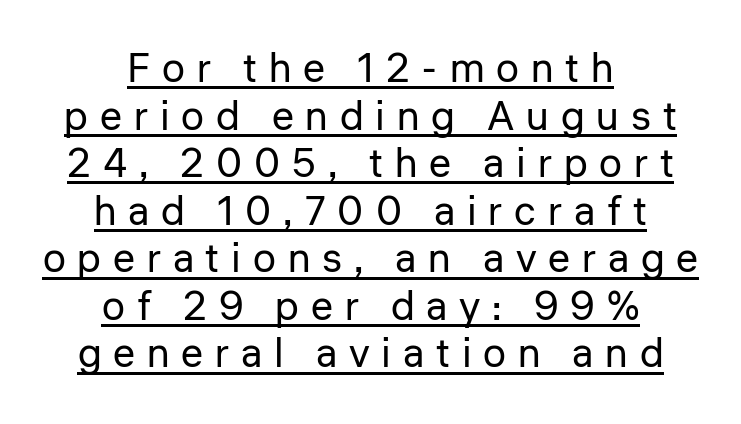
{"serif": "no", "italic": "no", "bold": "no", "weight": "regular", "width": "normal", "stroke_contrast": "low", "x_height": "medium", "monospaced": "no", "underline": "yes", "align": "center", "line_spacing_ratio": 1.16, "letter_spacing": "wide", "letter_spacing_em": 0.29, "glyph_px": 41}
